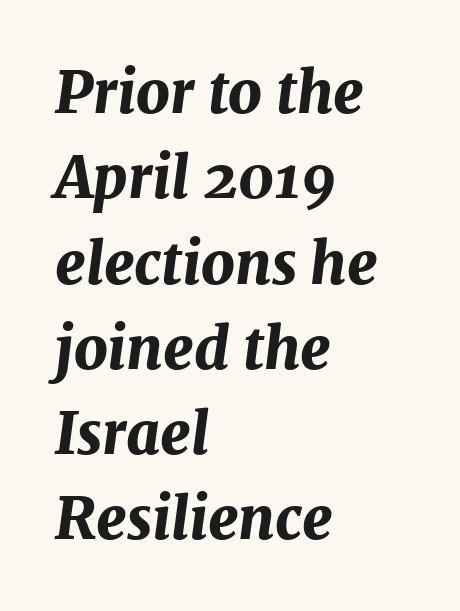
Q: Is the text bold? A: Yes.
Q: Is the text italic (slanted)? A: Yes, it leans right by about 7 degrees.
Q: Is the text underlined? A: No.
Q: How is the paragraph aligned? A: Left-aligned.
Q: Is the spacing between letters normal or unusually wide? A: Normal.
Q: Is the spacing between lines tight, normal or loose? A: Normal.
Q: Width (condensed, normal, or wide)? A: Normal.
Q: Stroke contrast? A: Medium.
Q: x-height? A: Medium.
Q: Monospaced? A: No.
